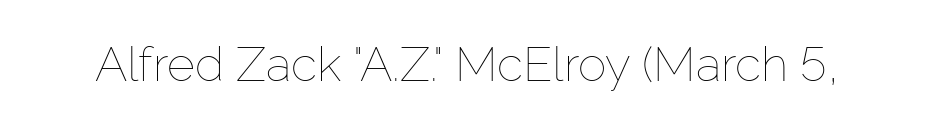
Q: Is the text bold? A: No.
Q: Is the text italic (slanted)? A: No, it is upright.
Q: Is the text underlined? A: No.
Q: Is the spacing between letters normal or unusually wide? A: Normal.
Q: Width (condensed, normal, or wide)? A: Normal.
Q: Stroke contrast? A: Low.
Q: x-height? A: Medium.
Q: Monospaced? A: No.
